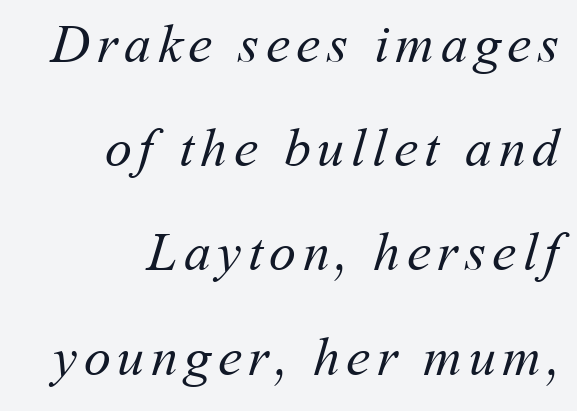
The image shows 54 px regular-weight type; set right-aligned, loose line spacing (1.93x), not underlined; medium stroke contrast and a medium x-height.
